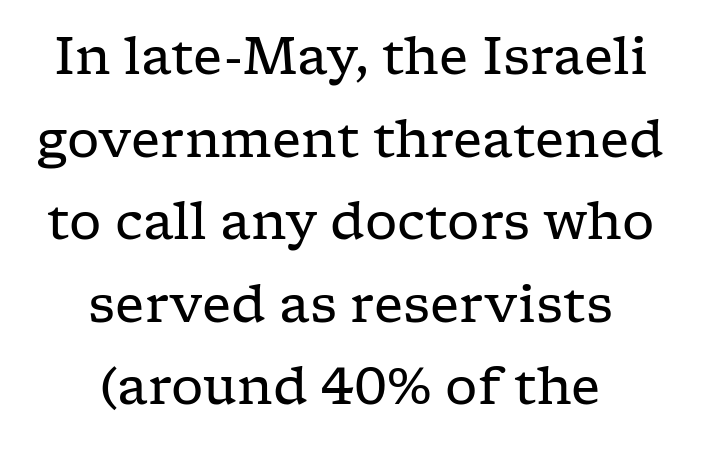
Q: Is the text bold? A: No.
Q: Is the text italic (slanted)? A: No, it is upright.
Q: Is the typeface a serif or a sans-serif typeface? A: Serif.
Q: Is the text underlined? A: No.
Q: How is the paragraph aligned? A: Centered.
Q: Is the spacing between letters normal or unusually wide? A: Normal.
Q: Is the spacing between lines tight, normal or loose? A: Normal.
Q: Width (condensed, normal, or wide)? A: Wide.
Q: Stroke contrast? A: Low.
Q: x-height? A: Medium.
Q: Monospaced? A: No.
